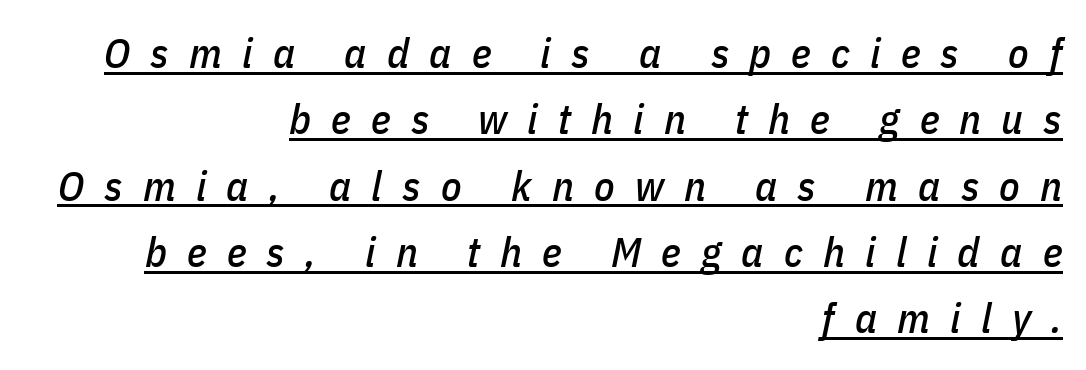
The line-height multiplier appears to be the usual default. Look at the tracking — it's clearly loosened, letters drifting apart. Does a line run under the words? Yes, clearly. The glyphs look as if they've been sheared to an angle. Is this a fixed-width face? No — the glyphs have proportional, varying widths.
